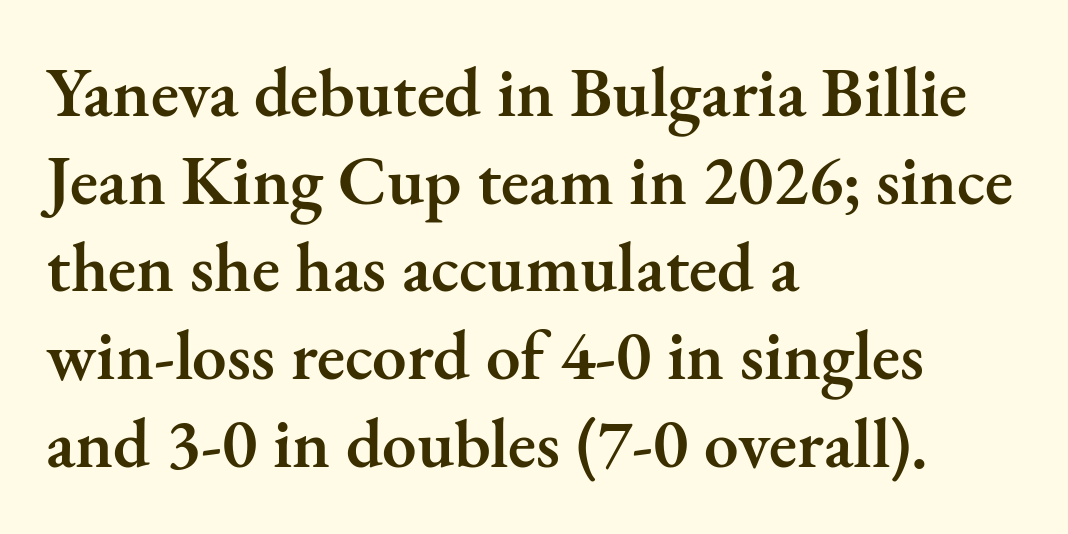
{"serif": "yes", "italic": "no", "bold": "semi", "weight": "semibold", "width": "normal", "stroke_contrast": "medium", "x_height": "small", "monospaced": "no", "underline": "no", "align": "left", "line_spacing": "normal", "line_spacing_ratio": 1.27, "letter_spacing": "normal", "letter_spacing_em": 0.0, "glyph_px": 69}
